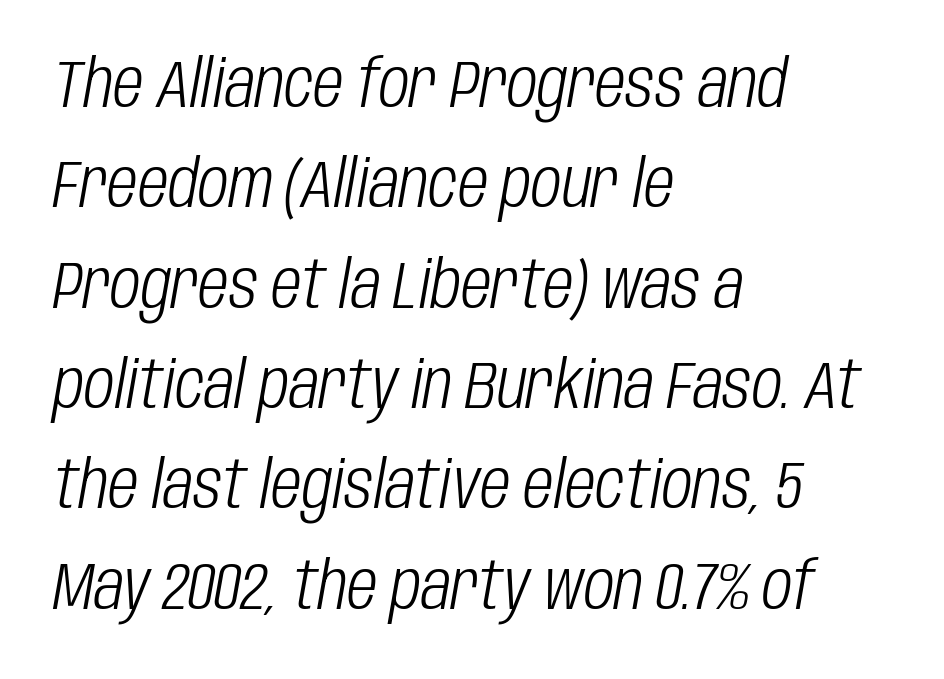
{"italic": "yes", "lean": "right", "slant_degrees": 10, "bold": "no", "weight": "light", "width": "condensed", "stroke_contrast": "low", "x_height": "large", "monospaced": "no", "underline": "no", "align": "left", "line_spacing": "normal", "line_spacing_ratio": 1.52, "letter_spacing": "normal", "letter_spacing_em": 0.0, "glyph_px": 66}
